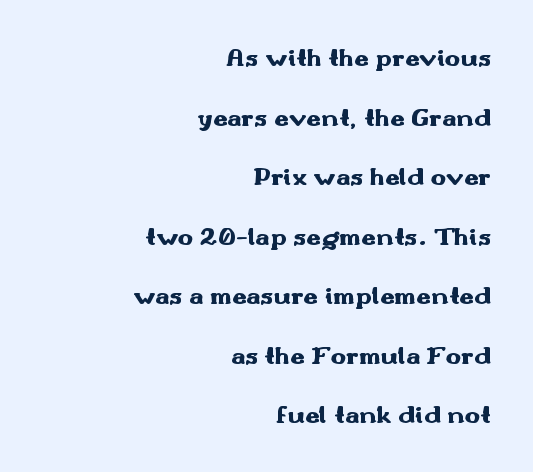
How are the letters spaced? Ordinarily, with no added tracking. Plenty of ink on the page — the face is bold. Posture: upright roman. If you measured baseline to baseline, you'd find a long distance.
